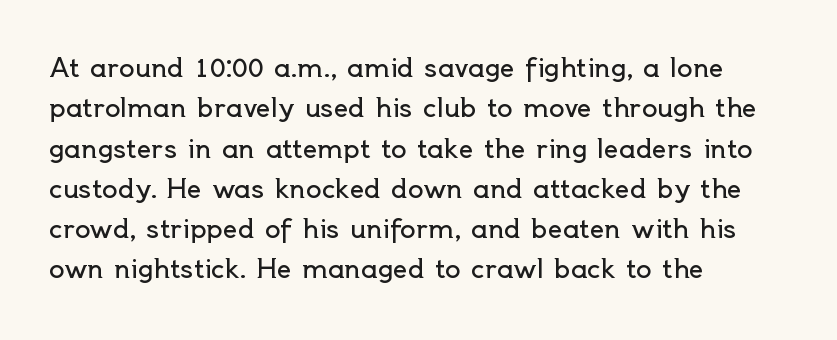
Q: Is the text bold? A: No.
Q: Is the text italic (slanted)? A: No, it is upright.
Q: Is the text underlined? A: No.
Q: How is the paragraph aligned? A: Left-aligned.
Q: Is the spacing between letters normal or unusually wide? A: Normal.
Q: Is the spacing between lines tight, normal or loose? A: Normal.
